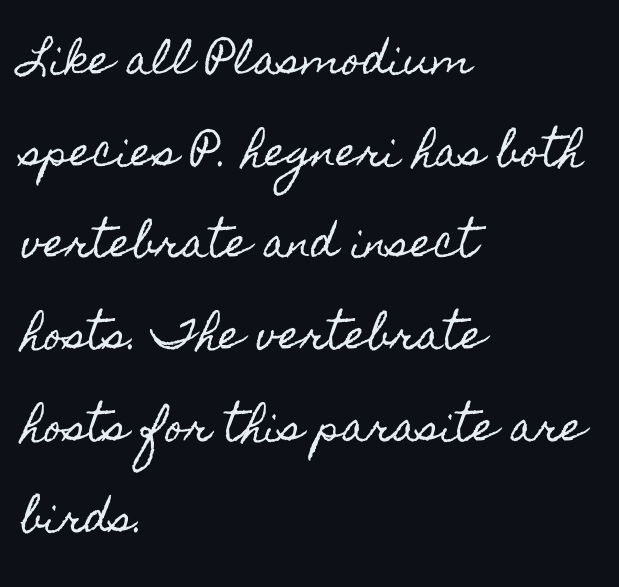
{"width": "condensed", "x_height": "small", "monospaced": "no", "underline": "no", "align": "left", "line_spacing": "loose", "line_spacing_ratio": 2.35, "letter_spacing": "normal", "letter_spacing_em": 0.0, "glyph_px": 39}
